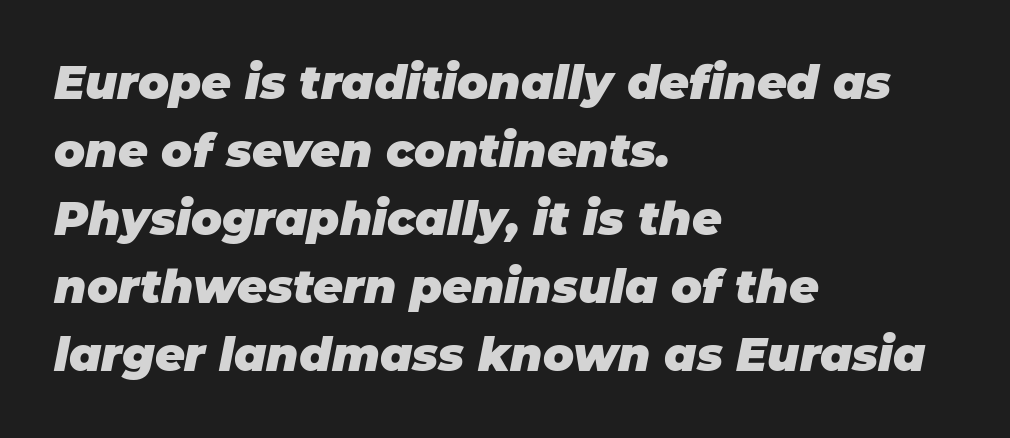
Horizontal alignment here is leftward, the default for most running prose. Is this a fixed-width face? No — the glyphs have proportional, varying widths. An italicized treatment has been applied to the whole sample. Is there much room between lines? A standard amount, neither cramped nor airy.
